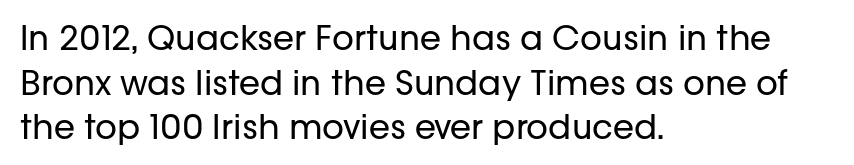
The image shows 34 px regular-weight sans-serif type, upright; set left-aligned, normal line spacing (1.31x), normal letter spacing, not underlined; low stroke contrast and a medium x-height.
